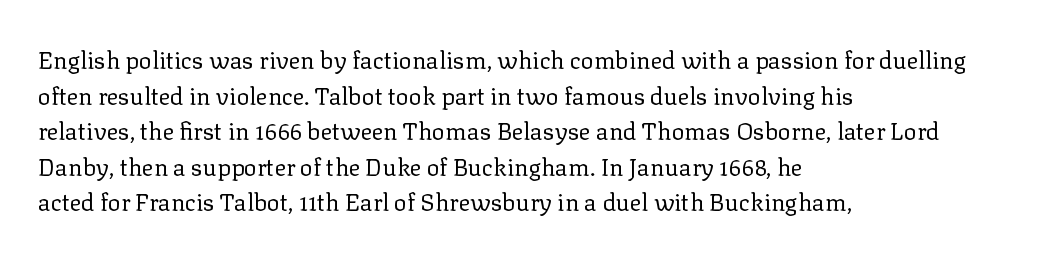
No italicization has been applied; the sample stays upright. Each line starts at the same left margin while the right side varies. Weight: regular or lighter. Compared with typical paragraphs, the rows here are spaced about the same. No extra tracking has been applied to these lines. Any mark beneath the type? The region is blank.
